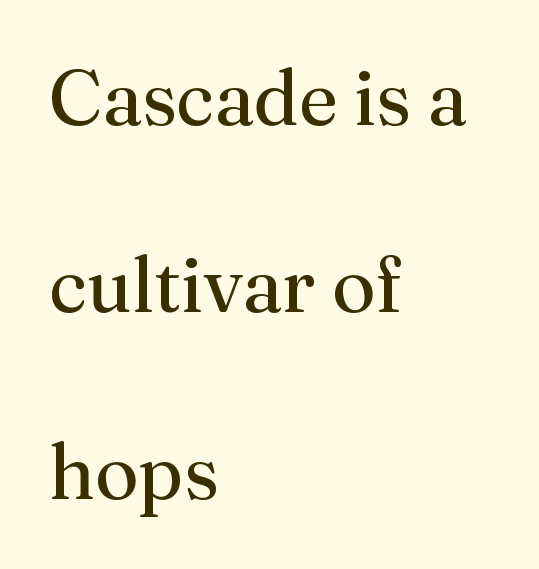
Q: Is the text bold? A: No.
Q: Is the text italic (slanted)? A: No, it is upright.
Q: Is the typeface a serif or a sans-serif typeface? A: Serif.
Q: Is the text underlined? A: No.
Q: How is the paragraph aligned? A: Left-aligned.
Q: Is the spacing between letters normal or unusually wide? A: Normal.
Q: Is the spacing between lines tight, normal or loose? A: Loose.
Q: Width (condensed, normal, or wide)? A: Normal.
Q: Stroke contrast? A: Medium.
Q: x-height? A: Medium.
Q: Monospaced? A: No.
